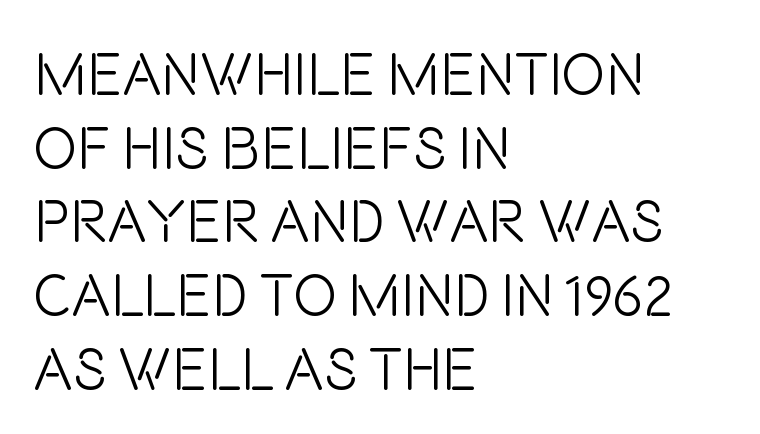
One-word summary of the alignment: left. You could not count columns in this text — the font is proportionally spaced. Is the stroke heavy? The answer is a plain regular-or-lighter. Interline gaps are of average width in this sample.
